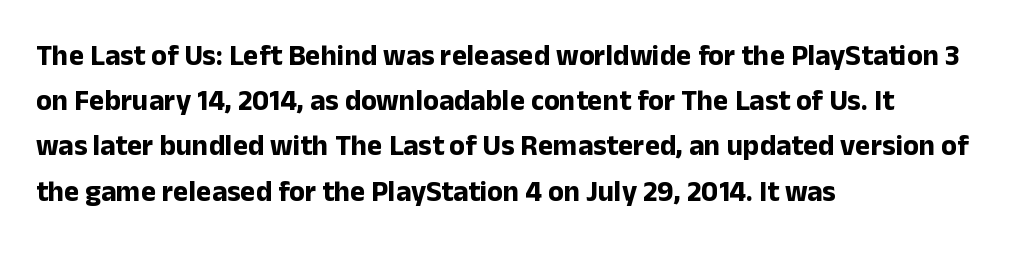
The image shows 29 px bold sans-serif type, upright; set left-aligned, normal line spacing (1.56x), normal letter spacing, not underlined; low stroke contrast and a medium x-height.
